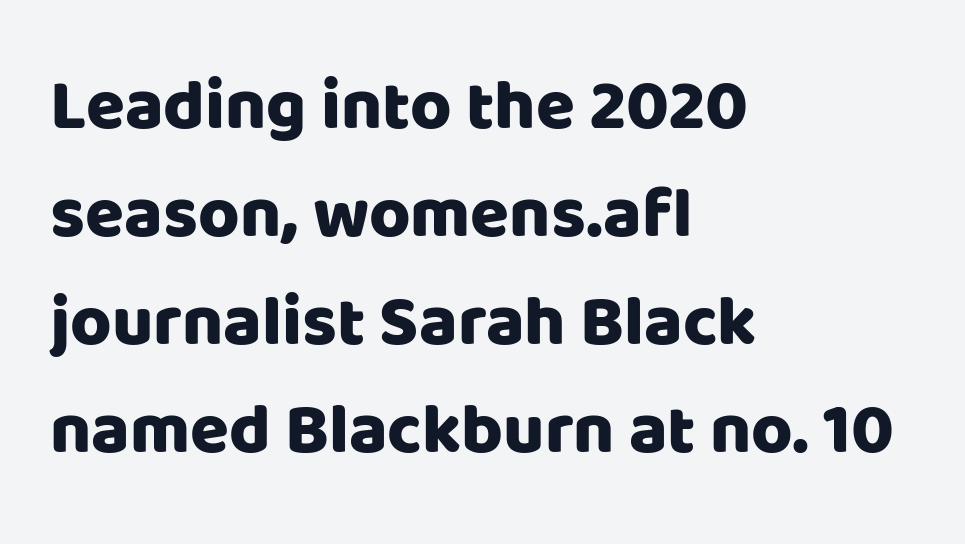
{"serif": "no", "italic": "no", "width": "normal", "stroke_contrast": "low", "x_height": "large", "monospaced": "no", "underline": "no", "align": "left", "line_spacing": "normal", "line_spacing_ratio": 1.52, "letter_spacing": "normal", "letter_spacing_em": 0.0, "glyph_px": 71}
